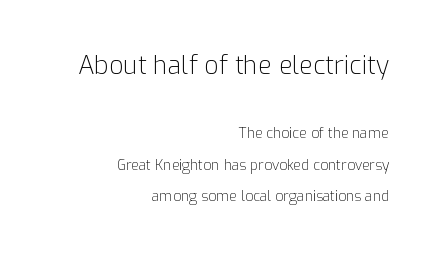
The image shows 25 px text type, upright; set right-aligned, loose line spacing (2.22x), normal letter spacing, not underlined; the first (top) block is 1.79x larger.
